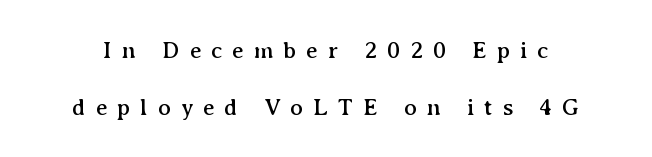
The image shows 24 px text type, upright; set loose line spacing (2.37x), unusually wide letter spacing (+0.41 em), not underlined.
